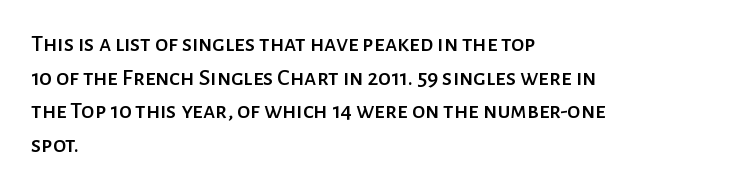
The image shows 24 px text type, upright; set left-aligned, normal line spacing (1.4x), normal letter spacing, not underlined.
